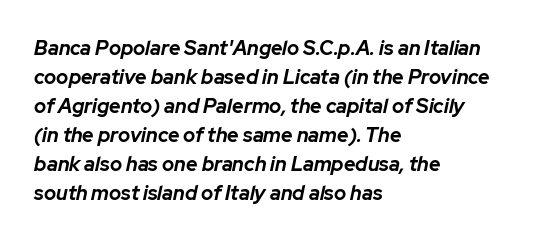
The image shows 20 px bold type, italic (leaning right); set left-aligned, normal line spacing (1.45x), normal letter spacing, not underlined.
